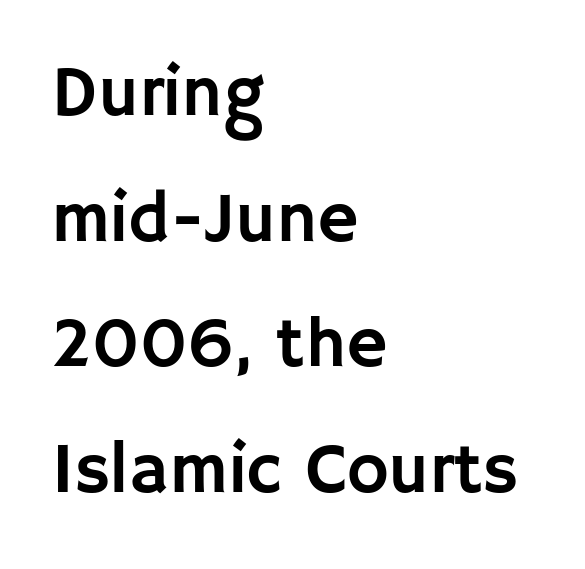
Q: Is the text italic (slanted)? A: No, it is upright.
Q: Is the typeface a serif or a sans-serif typeface? A: Sans-serif.
Q: Is the text underlined? A: No.
Q: How is the paragraph aligned? A: Left-aligned.
Q: Is the spacing between letters normal or unusually wide? A: Normal.
Q: Width (condensed, normal, or wide)? A: Normal.
Q: Stroke contrast? A: Low.
Q: x-height? A: Large.
Q: Monospaced? A: No.
